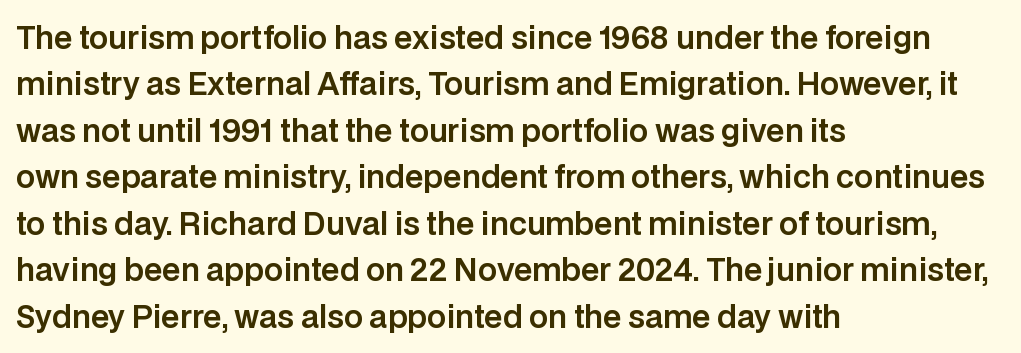
No italicization has been applied; the sample stays upright. A typesetter would call this proportional, since set widths differ per character. The type family on display is of the sans-serif kind. Any mark beneath the type? The region is blank.
